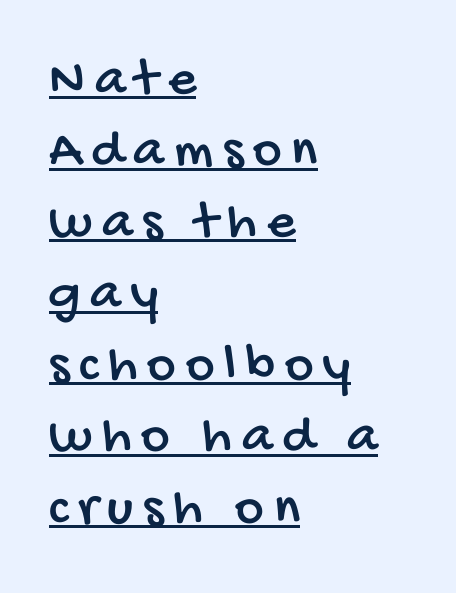
Q: Is the typeface a serif or a sans-serif typeface? A: Sans-serif.
Q: Is the text underlined? A: Yes.
Q: How is the paragraph aligned? A: Left-aligned.
Q: Is the spacing between lines tight, normal or loose? A: Normal.
Q: Width (condensed, normal, or wide)? A: Condensed.
Q: Stroke contrast? A: Low.
Q: x-height? A: Large.
Q: Monospaced? A: No.
